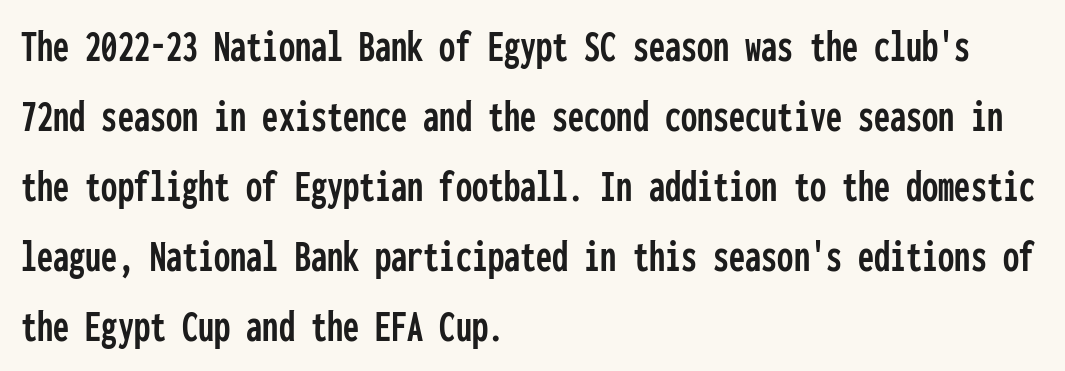
Q: Is the text italic (slanted)? A: No, it is upright.
Q: Is the typeface a serif or a sans-serif typeface? A: Sans-serif.
Q: Is the text underlined? A: No.
Q: How is the paragraph aligned? A: Left-aligned.
Q: Is the spacing between letters normal or unusually wide? A: Normal.
Q: Is the spacing between lines tight, normal or loose? A: Normal.
Q: Width (condensed, normal, or wide)? A: Condensed.
Q: Stroke contrast? A: Low.
Q: x-height? A: Medium.
Q: Monospaced? A: Yes.
